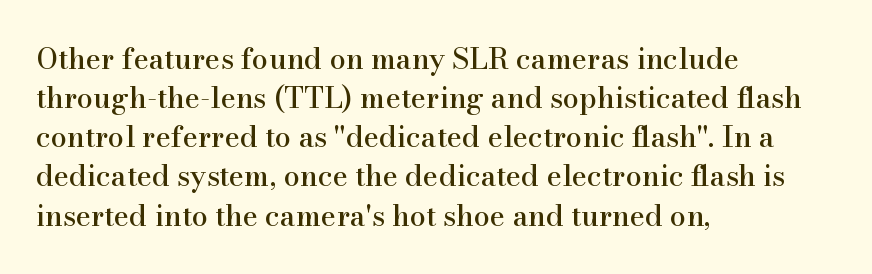
{"serif": "yes", "italic": "no", "width": "normal", "stroke_contrast": "high", "x_height": "small", "monospaced": "no", "underline": "no", "align": "left", "line_spacing": "normal", "line_spacing_ratio": 1.35, "letter_spacing": "normal", "letter_spacing_em": 0.0, "glyph_px": 29}
